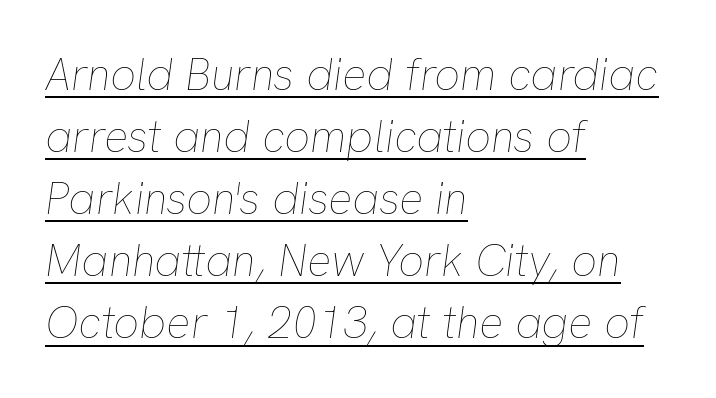
Alignment: flush left. Is the type heavy? It reads as light-to-regular instead. Students, observe: this is what conventionally led text looks like. Looking at the ascenders, they clearly lean. A typesetter would call this proportional, since set widths differ per character. A typesetter would call this zero additional tracking.
